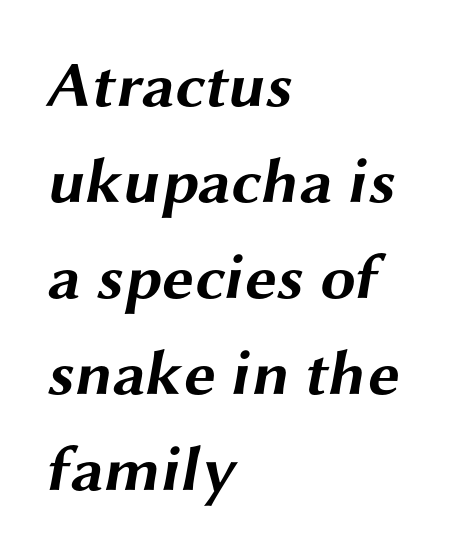
Each line starts at the same left margin while the right side varies. Rule under the text: the space is simply empty. A typesetter would call this leading conventional body-copy spacing. The strokes are fattened all the way to bold. Is the letter spacing exaggerated? No — it looks like the ordinary default.
